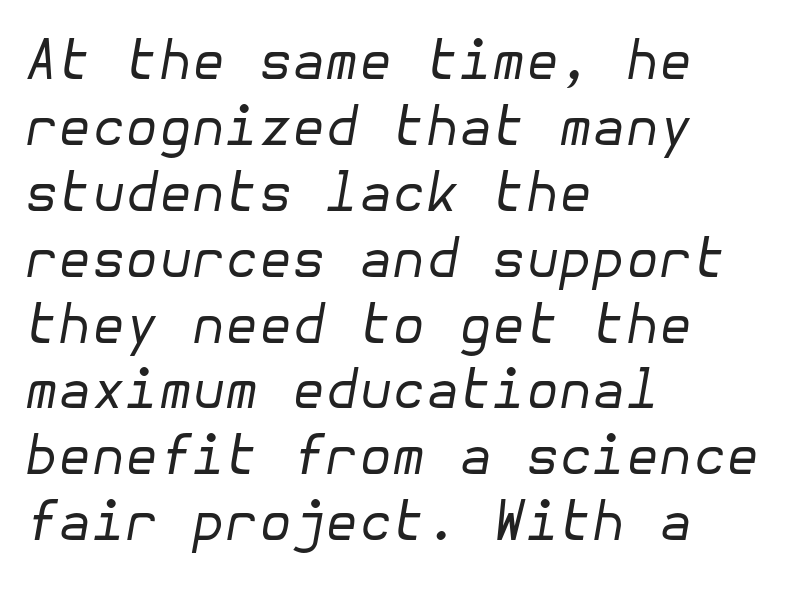
Q: Is the text bold? A: No.
Q: Is the text italic (slanted)? A: Yes, it leans right by about 10 degrees.
Q: Is the text underlined? A: No.
Q: How is the paragraph aligned? A: Left-aligned.
Q: Is the spacing between letters normal or unusually wide? A: Normal.
Q: Width (condensed, normal, or wide)? A: Normal.
Q: Stroke contrast? A: Low.
Q: x-height? A: Medium.
